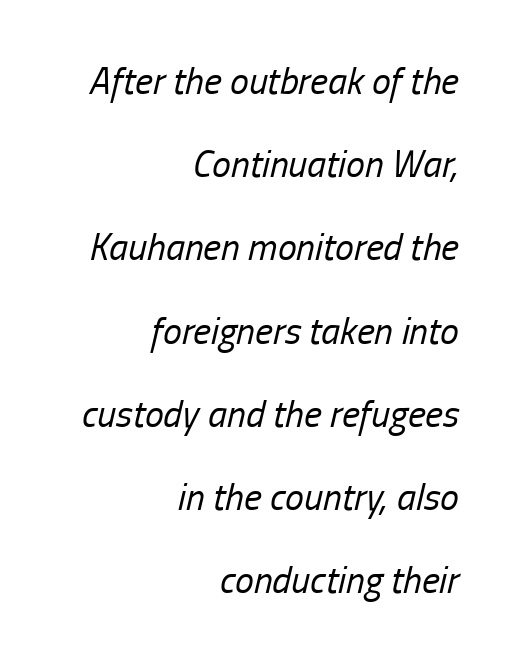
{"italic": "yes", "lean": "right", "slant_degrees": 13, "bold": "no", "weight": "regular", "width": "condensed", "stroke_contrast": "low", "x_height": "medium", "monospaced": "no", "underline": "no", "align": "right", "line_spacing": "loose", "line_spacing_ratio": 2.19, "letter_spacing": "normal", "letter_spacing_em": 0.0, "glyph_px": 38}
